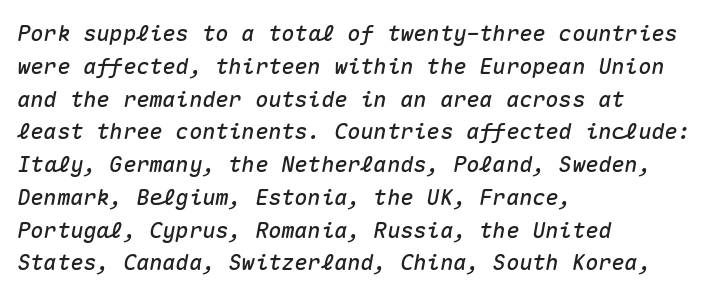
Check the space under the baseline: it is left empty. Vertical spacing — default. The face used here has a pronounced slope to its letters. Line starts are locked; line ends wander.
